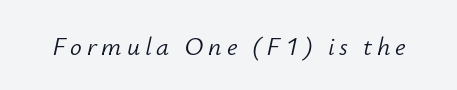
{"italic": "yes", "lean": "right", "slant_degrees": 12, "bold": "no", "underline": "no", "glyph_px": 26}
